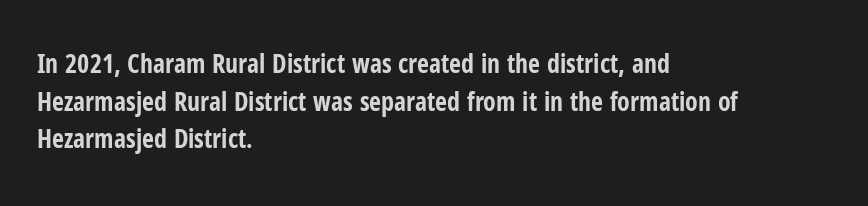
On the weight axis this lands at bold, roughly 700. Words float on clear page, feet unadorned. Interline gaps are of average width in this sample. The rendering keeps characters at their native spacing. In terms of posture, this sample is upright.
